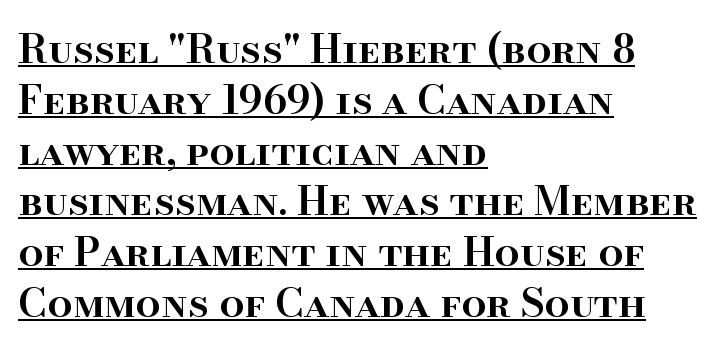
The image shows 40 px semibold serif type, upright; set left-aligned, normal line spacing (1.27x), normal letter spacing, underlined; high stroke contrast and a small x-height.
